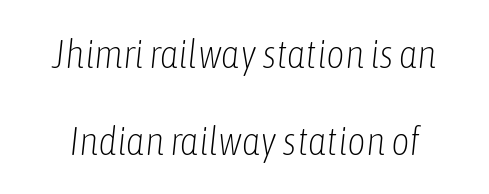
Q: Is the text bold? A: No.
Q: Is the text italic (slanted)? A: Yes, it leans right by about 6 degrees.
Q: Is the text underlined? A: No.
Q: Is the spacing between letters normal or unusually wide? A: Normal.
Q: Is the spacing between lines tight, normal or loose? A: Loose.
Q: Width (condensed, normal, or wide)? A: Condensed.
Q: Stroke contrast? A: Low.
Q: x-height? A: Medium.
Q: Monospaced? A: No.
